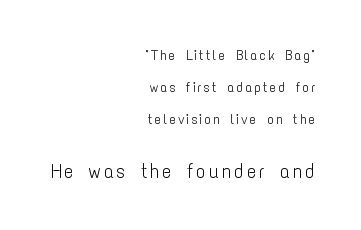
Q: Is the text bold? A: No.
Q: Is the text italic (slanted)? A: No, it is upright.
Q: Is the text underlined? A: No.
Q: How is the paragraph aligned? A: Right-aligned.
Q: Is the spacing between lines tight, normal or loose? A: Loose.
Q: Which block of text is set in a larger size, the first (top) or the second (bottom)? A: The second (bottom) one.
